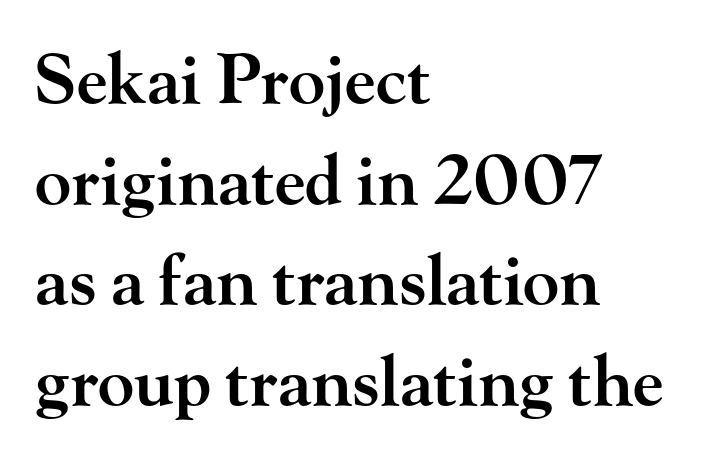
The image shows 68 px semibold, wide serif type, upright; set left-aligned, normal line spacing (1.48x), normal letter spacing, not underlined; high stroke contrast and a small x-height.
